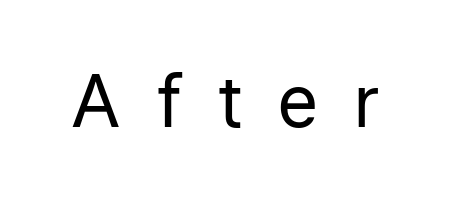
Letters have the restrained weight of plain body copy at most. A typesetter would label this face a sans. Plain, unruled lines of type. Characters remain perfectly vertical along every line. You could not count columns in this text — the font is proportionally spaced. How are the letters spaced? Widely, with obvious added tracking.
